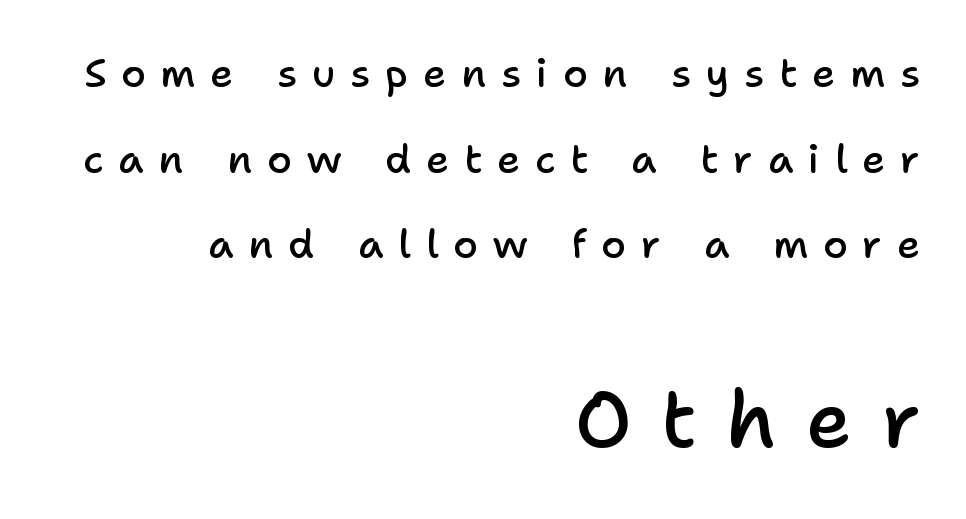
{"serif": "no", "italic": "no", "bold": "semi", "weight": "semibold", "width": "normal", "stroke_contrast": "low", "x_height": "medium", "monospaced": "no", "underline": "no", "align": "right", "line_spacing": "loose", "line_spacing_ratio": 2.14, "letter_spacing": "wide", "letter_spacing_em": 0.37, "larger_block": "second", "size_ratio": 1.98, "glyph_px": 79}
